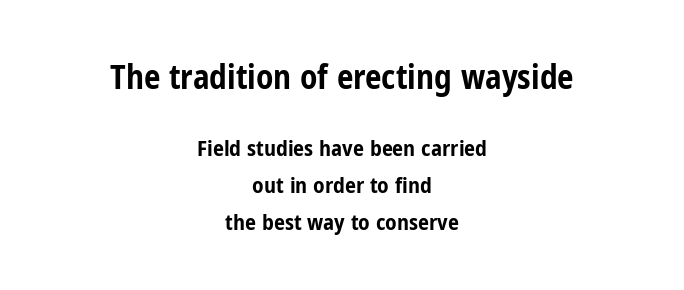
The image shows 33 px bold, condensed sans-serif type, upright; set centered, normal line spacing (1.68x), normal letter spacing, not underlined; the first (top) block is 1.5x larger; low stroke contrast and a medium x-height.
